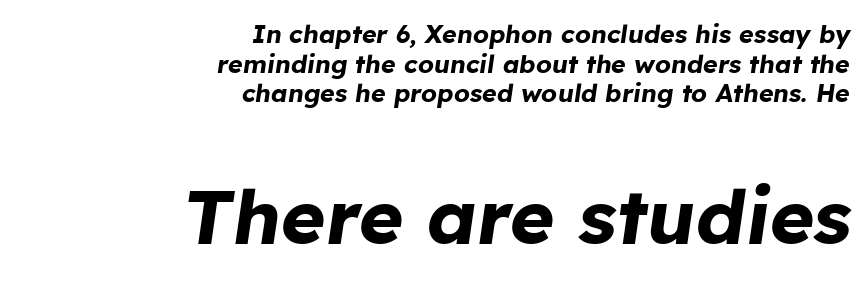
{"italic": "yes", "lean": "right", "slant_degrees": 8, "bold": "yes", "weight": "bold", "width": "normal", "stroke_contrast": "low", "x_height": "medium", "monospaced": "no", "underline": "no", "align": "right", "line_spacing_ratio": 1.19, "letter_spacing": "normal", "letter_spacing_em": 0.0, "larger_block": "second", "size_ratio": 3.04, "glyph_px": 76}
